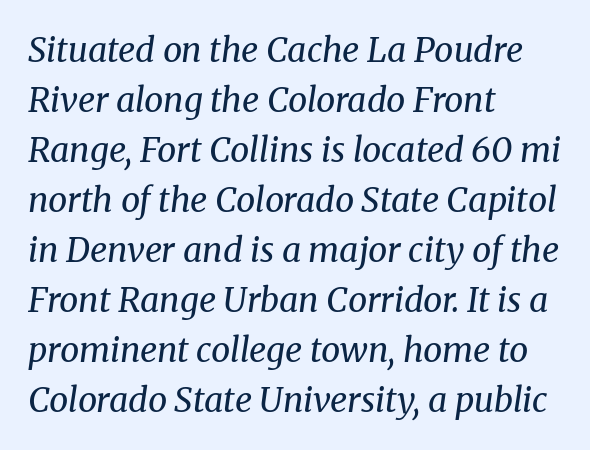
{"serif": "yes", "italic": "yes", "lean": "right", "slant_degrees": 8, "bold": "no", "weight": "regular", "width": "normal", "stroke_contrast": "medium", "x_height": "medium", "monospaced": "no", "underline": "no", "align": "left", "line_spacing": "normal", "line_spacing_ratio": 1.47, "letter_spacing": "normal", "letter_spacing_em": 0.0, "glyph_px": 34}
